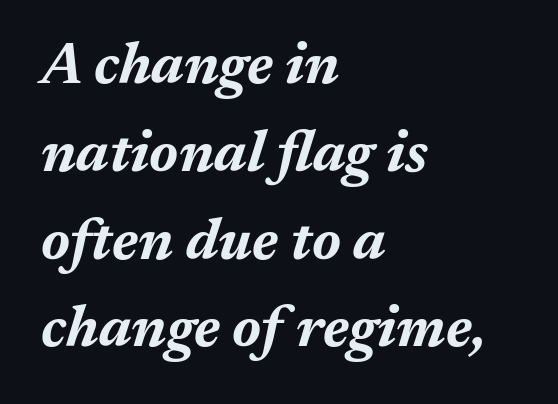
Quick note: interline space is typical. Compared with an ordinary text face, these strokes are far heavier — a full bold. These lines are rendered in a variable-pitch font. There is no visible air inserted between adjacent glyphs. Letters rest on an invisible, unmarked baseline.
